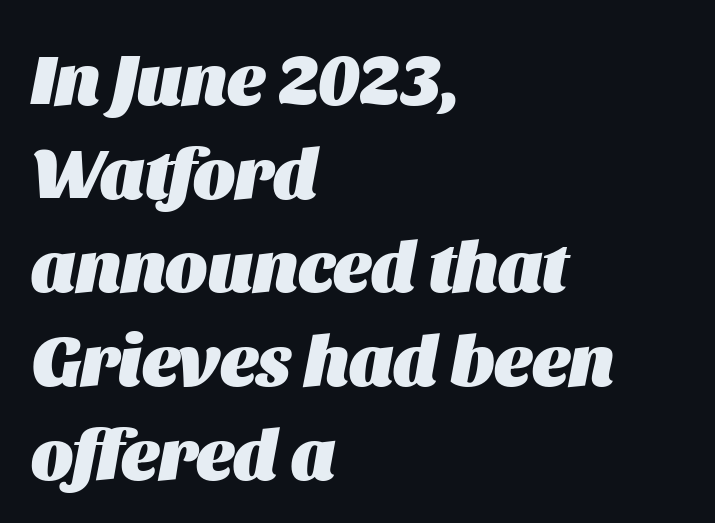
These lines stack with their left ends in a neat column. These lines are rendered in a variable-pitch font. The space directly below the letters is spotless. The type is set solid horizontally, with unmodified tracking.
